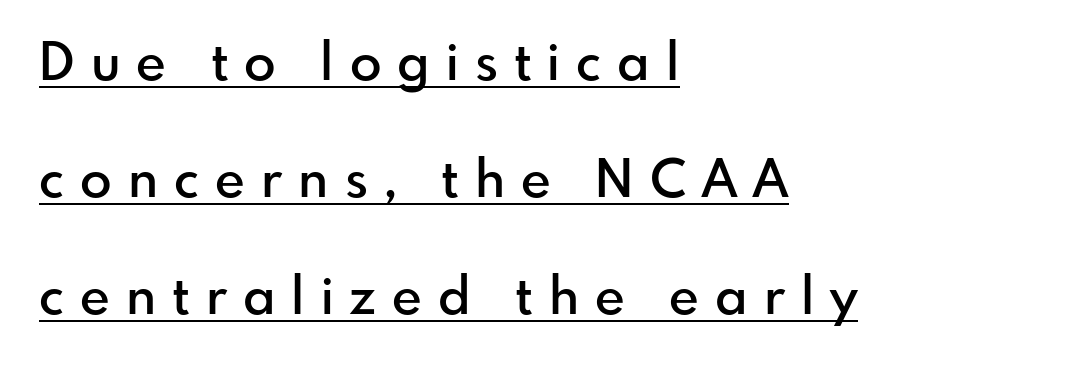
{"serif": "no", "italic": "no", "bold": "semi", "weight": "semibold", "width": "normal", "stroke_contrast": "low", "x_height": "small", "monospaced": "no", "underline": "yes", "align": "left", "line_spacing": "loose", "line_spacing_ratio": 2.25, "letter_spacing": "wide", "letter_spacing_em": 0.31, "glyph_px": 52}
